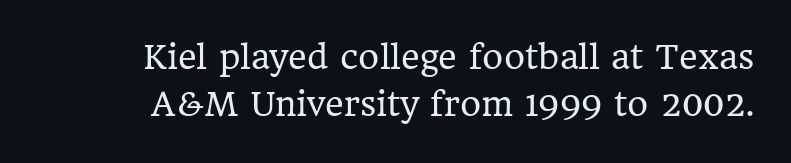
The image shows 32 px regular-weight serif type, upright; set normal line spacing (1.47x), normal letter spacing, not underlined; low stroke contrast and a medium x-height.
